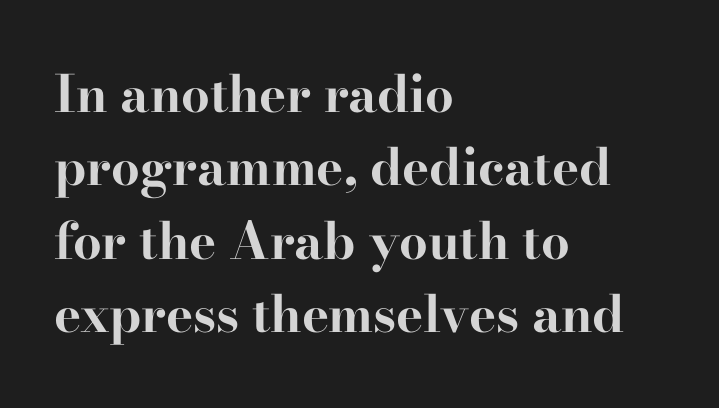
The characters display serif detailing at their extremities. The rendering uses natural spacing where letterforms have individual widths. Line beginnings align vertically; line endings do not. Weight: bold. The baseline area is clear. Default kerning and tracking; the words read as compact shapes.
